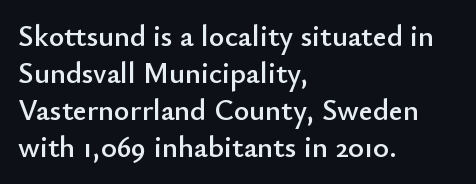
The image shows 30 px sans-serif type, upright; set left-aligned, line spacing 1.23x, normal letter spacing, not underlined; low stroke contrast and a small x-height.
